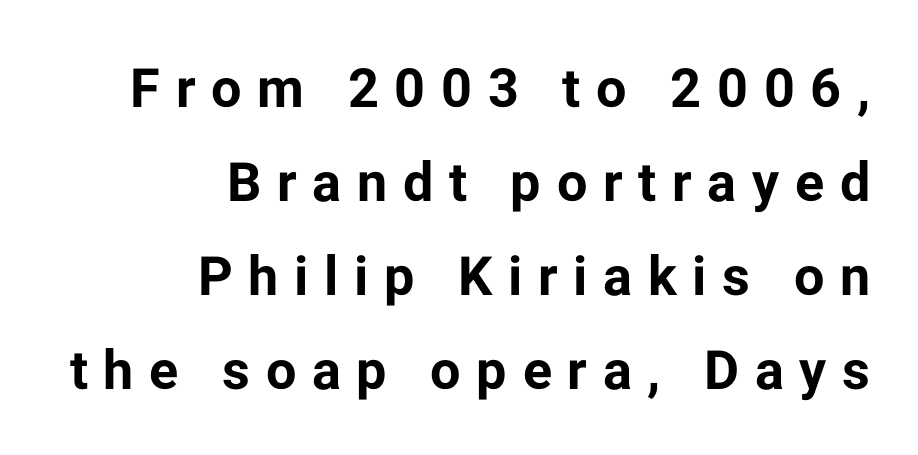
The horizontal fit of the characters is loose and conspicuously gappy. The axis of the letterforms is exactly vertical. Nothing sits at the stroke ends, so this counts as sans-serif. A bare baseline throughout the passage.
